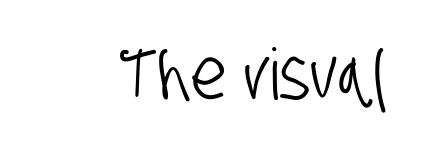
The image shows 71 px condensed sans-serif type; set normal letter spacing, not underlined; low stroke contrast and a large x-height.
